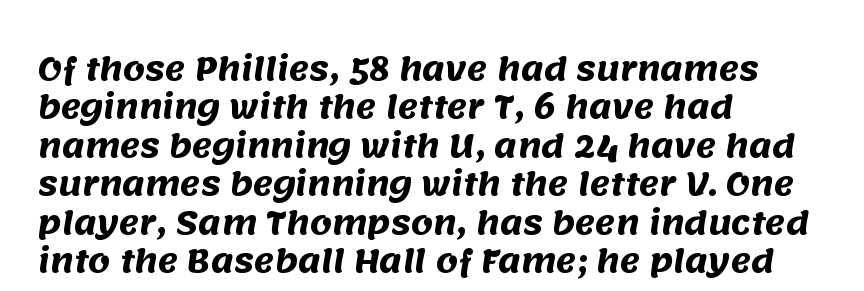
The image shows 31 px heavy sans-serif type; set left-aligned, line spacing 1.24x, normal letter spacing, not underlined; medium stroke contrast and a large x-height.
